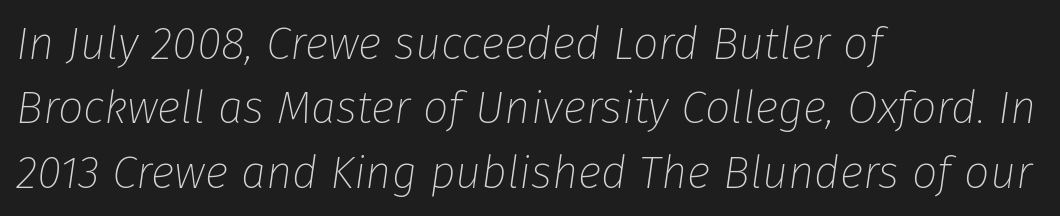
Q: Is the text bold? A: No.
Q: Is the text italic (slanted)? A: Yes, it leans right by about 8 degrees.
Q: Is the text underlined? A: No.
Q: How is the paragraph aligned? A: Left-aligned.
Q: Is the spacing between letters normal or unusually wide? A: Normal.
Q: Is the spacing between lines tight, normal or loose? A: Normal.
Q: Width (condensed, normal, or wide)? A: Normal.
Q: Stroke contrast? A: Low.
Q: x-height? A: Medium.
Q: Monospaced? A: No.
